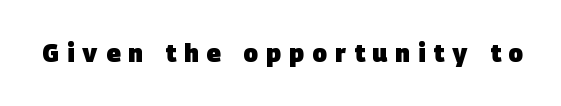
This is heavy type, rendered in bold. Honestly, the letter spacing is so wide it's the main thing you notice. Descender tails drop into unmarked territory.
